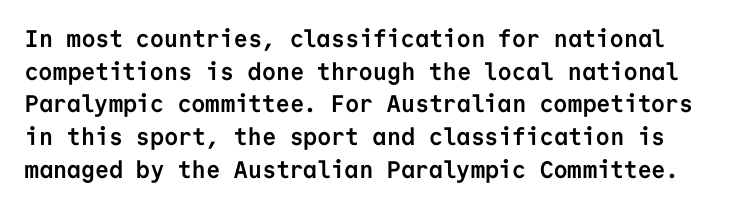
The image shows 24 px bold type, upright; set normal line spacing (1.36x), normal letter spacing, not underlined.
